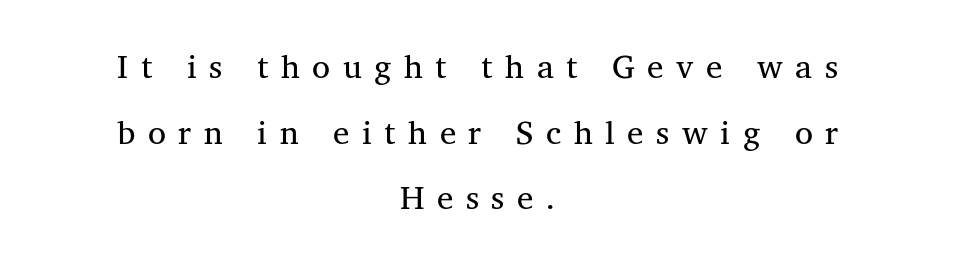
Q: Is the typeface a serif or a sans-serif typeface? A: Serif.
Q: Is the text underlined? A: No.
Q: How is the paragraph aligned? A: Centered.
Q: Is the spacing between letters normal or unusually wide? A: Unusually wide.
Q: Is the spacing between lines tight, normal or loose? A: Loose.
Q: Width (condensed, normal, or wide)? A: Normal.
Q: Stroke contrast? A: Medium.
Q: x-height? A: Medium.
Q: Monospaced? A: No.
